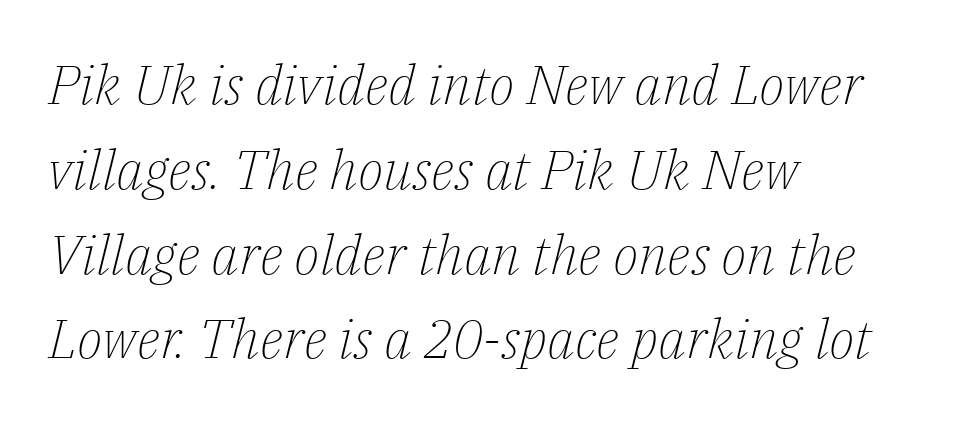
Q: Is the text bold? A: No.
Q: Is the text italic (slanted)? A: Yes, it leans right by about 14 degrees.
Q: Is the typeface a serif or a sans-serif typeface? A: Serif.
Q: Is the text underlined? A: No.
Q: How is the paragraph aligned? A: Left-aligned.
Q: Is the spacing between letters normal or unusually wide? A: Normal.
Q: Is the spacing between lines tight, normal or loose? A: Normal.
Q: Width (condensed, normal, or wide)? A: Normal.
Q: Stroke contrast? A: Low.
Q: x-height? A: Medium.
Q: Monospaced? A: No.
